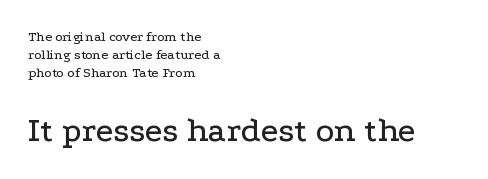
The letters in the lower block stand taller than those in the block above. Each letter keeps its own natural width here, so spacing adapts to shape. The rendering keeps characters at their native spacing. Examine the stroke ends and you'll spot serifs. Each line starts at the same left margin while the right side varies. Anything drawn beneath the words? Only blank space.
